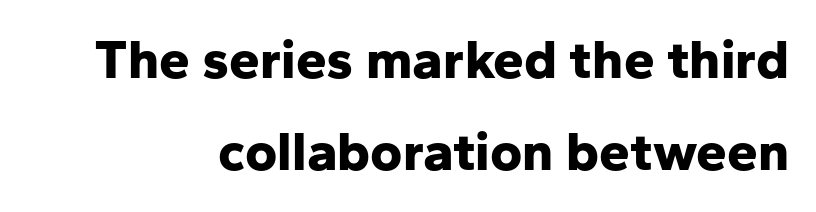
Observe the ordinary spacing: letters are neighbours, not strangers. Is this a fixed-width face? No — the glyphs have proportional, varying widths. Decoration check: the copy has no underline. Summary of vertical rhythm: regular, with standard interline spacing. Teacher's note: observe the even right margin — that is flush-right alignment. Is this a sans? Yes — the strokes have no serifs.
